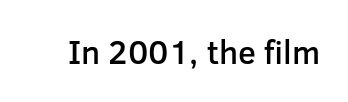
{"serif": "no", "italic": "no", "bold": "semi", "weight": "semibold", "width": "normal", "stroke_contrast": "low", "x_height": "medium", "monospaced": "no", "underline": "no", "letter_spacing": "normal", "letter_spacing_em": 0.0, "glyph_px": 33}
